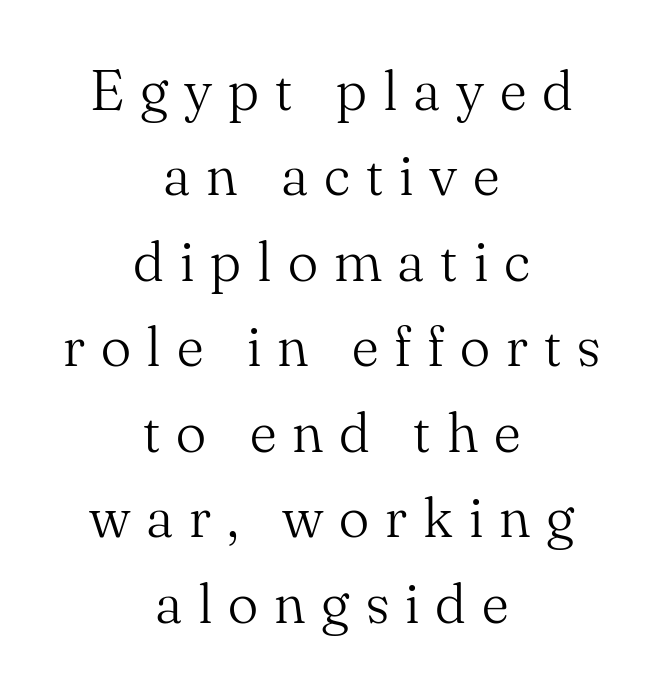
{"serif": "yes", "italic": "no", "bold": "no", "weight": "light", "width": "normal", "stroke_contrast": "medium", "x_height": "small", "monospaced": "no", "underline": "no", "align": "center", "line_spacing": "normal", "line_spacing_ratio": 1.5, "letter_spacing": "wide", "letter_spacing_em": 0.28, "glyph_px": 57}
